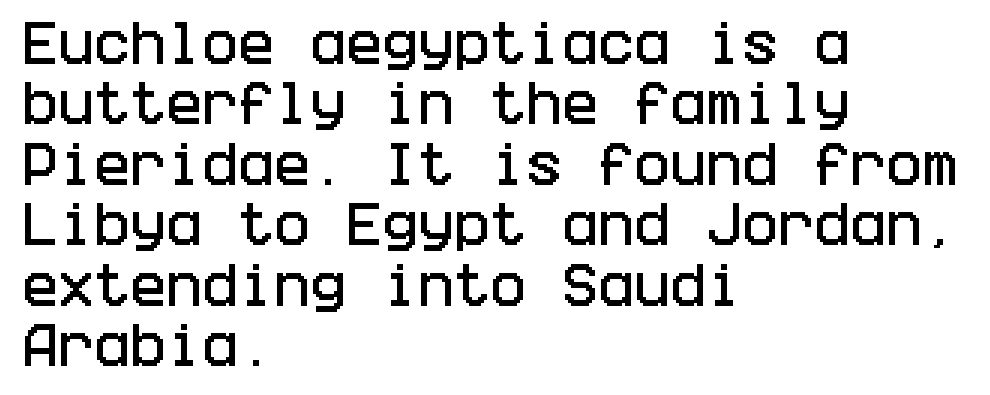
The image shows 48 px condensed sans-serif type, upright; set left-aligned, normal line spacing (1.26x), normal letter spacing, not underlined; low stroke contrast and a large x-height.
